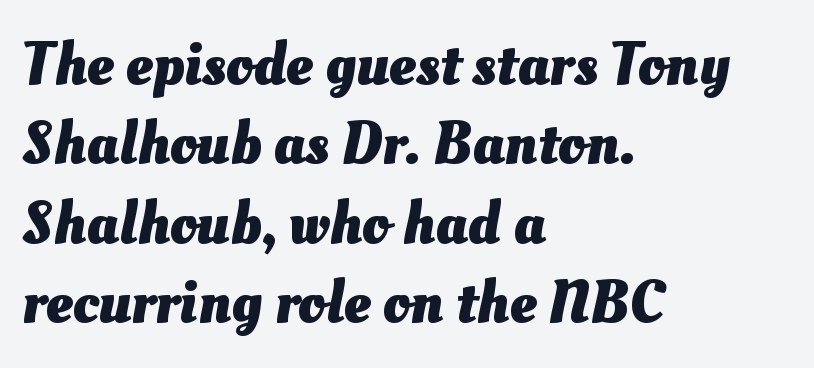
Q: Is the text bold? A: Yes.
Q: Is the text underlined? A: No.
Q: How is the paragraph aligned? A: Left-aligned.
Q: Is the spacing between letters normal or unusually wide? A: Normal.
Q: Is the spacing between lines tight, normal or loose? A: Normal.
Q: Width (condensed, normal, or wide)? A: Normal.
Q: Stroke contrast? A: Medium.
Q: x-height? A: Small.
Q: Monospaced? A: No.
